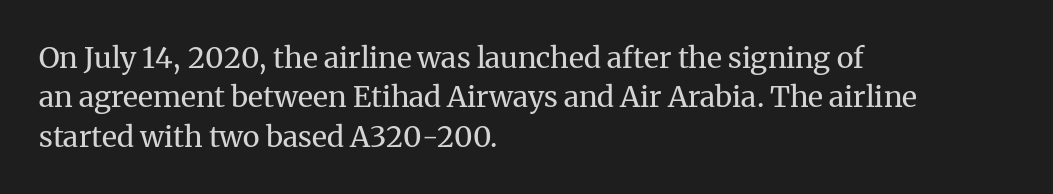
{"serif": "yes", "italic": "no", "bold": "no", "weight": "regular", "width": "normal", "stroke_contrast": "medium", "x_height": "medium", "monospaced": "no", "underline": "no", "align": "left", "line_spacing": "normal", "line_spacing_ratio": 1.36, "letter_spacing": "normal", "letter_spacing_em": 0.0, "glyph_px": 29}
